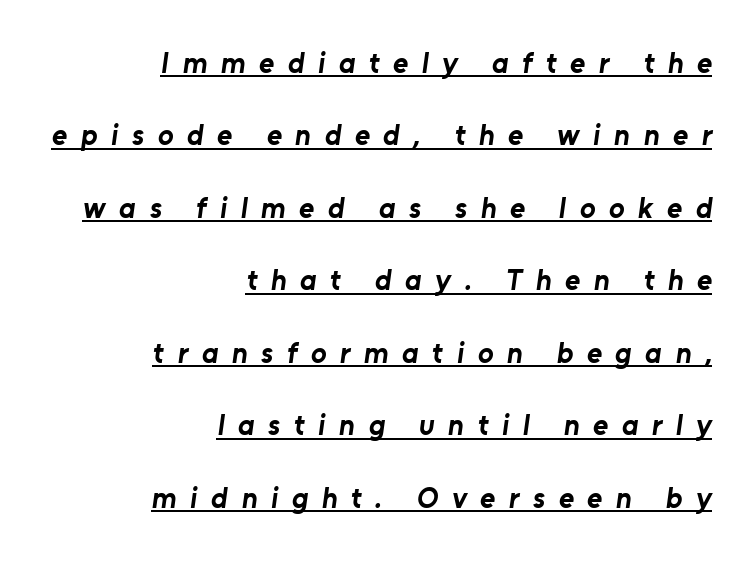
Q: Is the text bold? A: Yes.
Q: Is the typeface a serif or a sans-serif typeface? A: Sans-serif.
Q: Is the text underlined? A: Yes.
Q: How is the paragraph aligned? A: Right-aligned.
Q: Is the spacing between letters normal or unusually wide? A: Unusually wide.
Q: Is the spacing between lines tight, normal or loose? A: Loose.
Q: Width (condensed, normal, or wide)? A: Normal.
Q: Stroke contrast? A: Low.
Q: x-height? A: Medium.
Q: Monospaced? A: No.
